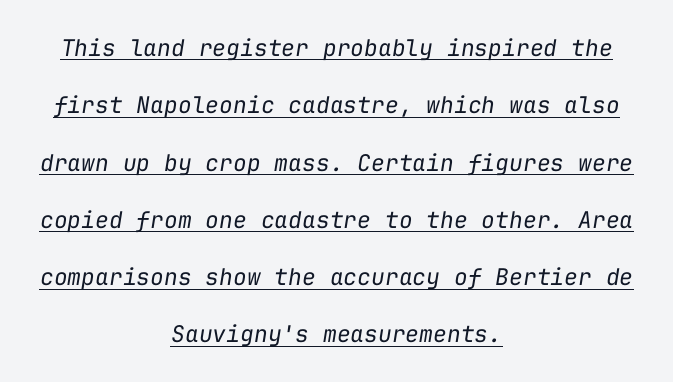
Q: Is the text bold? A: No.
Q: Is the text italic (slanted)? A: Yes, it leans right by about 9 degrees.
Q: Is the text underlined? A: Yes.
Q: How is the paragraph aligned? A: Centered.
Q: Is the spacing between letters normal or unusually wide? A: Normal.
Q: Is the spacing between lines tight, normal or loose? A: Loose.
